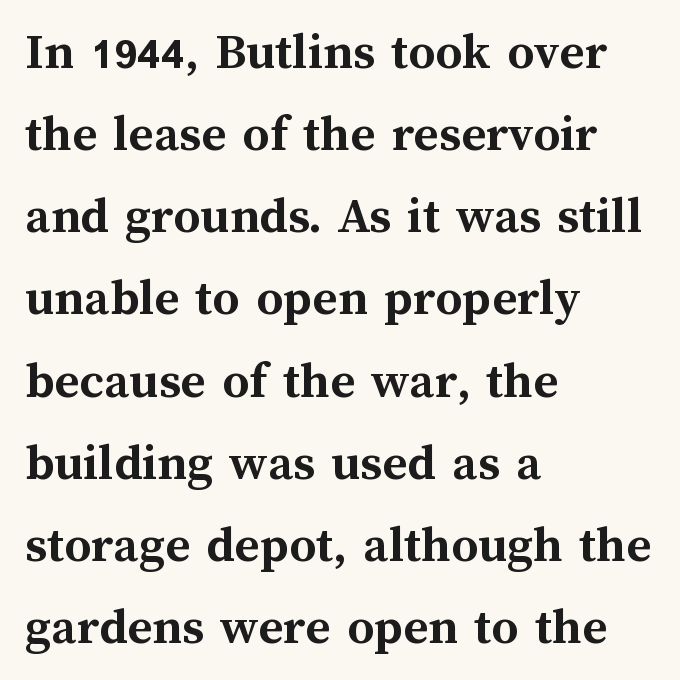
{"italic": "no", "bold": "yes", "weight": "semibold", "width": "normal", "stroke_contrast": "medium", "x_height": "medium", "monospaced": "no", "underline": "no", "align": "left", "line_spacing": "normal", "line_spacing_ratio": 1.55, "letter_spacing": "normal", "letter_spacing_em": 0.0, "glyph_px": 53}
